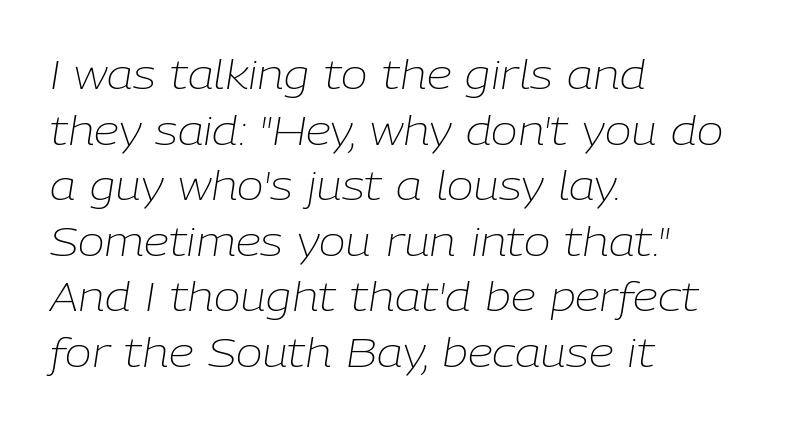
Q: Is the text bold? A: No.
Q: Is the text italic (slanted)? A: Yes, it leans right by about 9 degrees.
Q: Is the text underlined? A: No.
Q: How is the paragraph aligned? A: Left-aligned.
Q: Is the spacing between letters normal or unusually wide? A: Normal.
Q: Is the spacing between lines tight, normal or loose? A: Normal.
Q: Width (condensed, normal, or wide)? A: Normal.
Q: Stroke contrast? A: Low.
Q: x-height? A: Medium.
Q: Monospaced? A: No.
